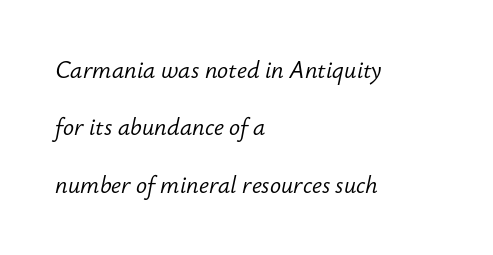
Q: Is the text bold? A: No.
Q: Is the text italic (slanted)? A: Yes, it leans right by about 12 degrees.
Q: Is the text underlined? A: No.
Q: How is the paragraph aligned? A: Left-aligned.
Q: Is the spacing between letters normal or unusually wide? A: Normal.
Q: Is the spacing between lines tight, normal or loose? A: Loose.
